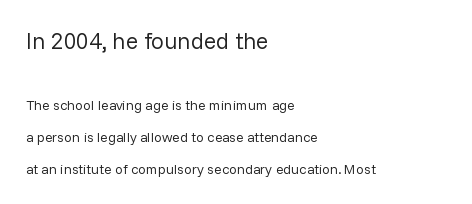
Q: Is the text bold? A: No.
Q: Is the text italic (slanted)? A: No, it is upright.
Q: Is the text underlined? A: No.
Q: How is the paragraph aligned? A: Left-aligned.
Q: Is the spacing between letters normal or unusually wide? A: Normal.
Q: Is the spacing between lines tight, normal or loose? A: Loose.
Q: Which block of text is set in a larger size, the first (top) or the second (bottom)? A: The first (top) one.
